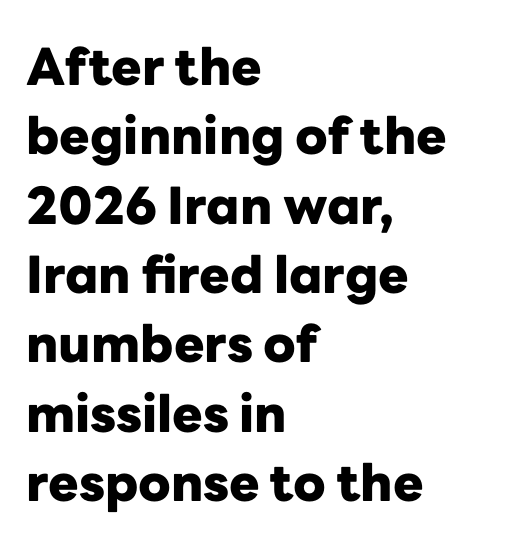
{"serif": "no", "italic": "no", "bold": "yes", "weight": "heavy", "width": "normal", "stroke_contrast": "low", "x_height": "medium", "monospaced": "no", "underline": "no", "align": "left", "line_spacing": "normal", "line_spacing_ratio": 1.36, "letter_spacing": "normal", "letter_spacing_em": 0.0, "glyph_px": 51}
